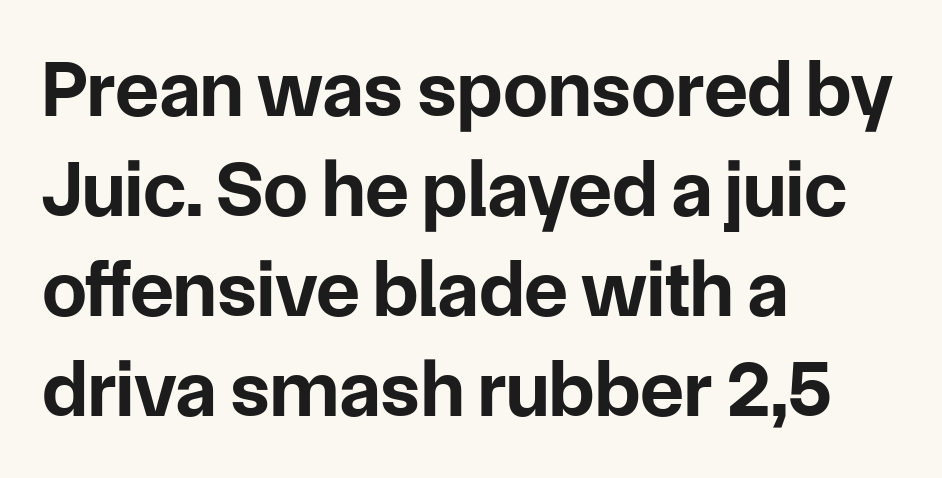
Think of a printed novel: that variable character pitch is what you see here. The block of text has a typical density, with ordinary space between rows. A full-strength bold gives these letters their thick strokes. Stroke terminals: plain, sans-serif.
